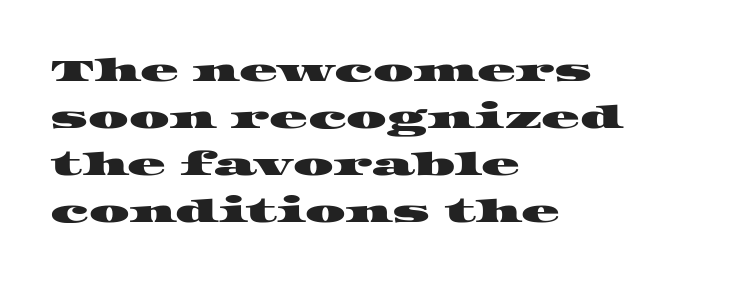
Q: Is the typeface a serif or a sans-serif typeface? A: Serif.
Q: Is the text underlined? A: No.
Q: How is the paragraph aligned? A: Left-aligned.
Q: Is the spacing between letters normal or unusually wide? A: Normal.
Q: Is the spacing between lines tight, normal or loose? A: Normal.
Q: Width (condensed, normal, or wide)? A: Wide.
Q: Stroke contrast? A: High.
Q: x-height? A: Large.
Q: Monospaced? A: No.
